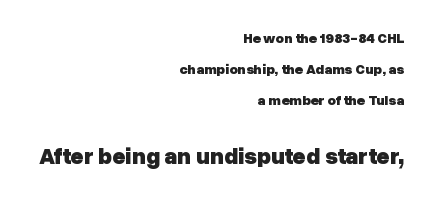
The image shows 23 px bold type, upright; set right-aligned, loose line spacing (2.23x), normal letter spacing, not underlined; the second (bottom) block is 1.64x larger.
